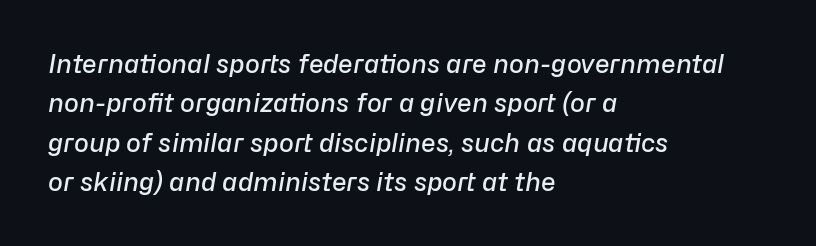
A semibold gives these letters moderate extra thickness, short of bold. Does the leading feel generous? No, just average. Notice how the passage keeps a crisp vertical edge on the left only. Honestly, the letter spacing is just normal — you wouldn't notice it. Just letters on the line, the space beneath them empty.
